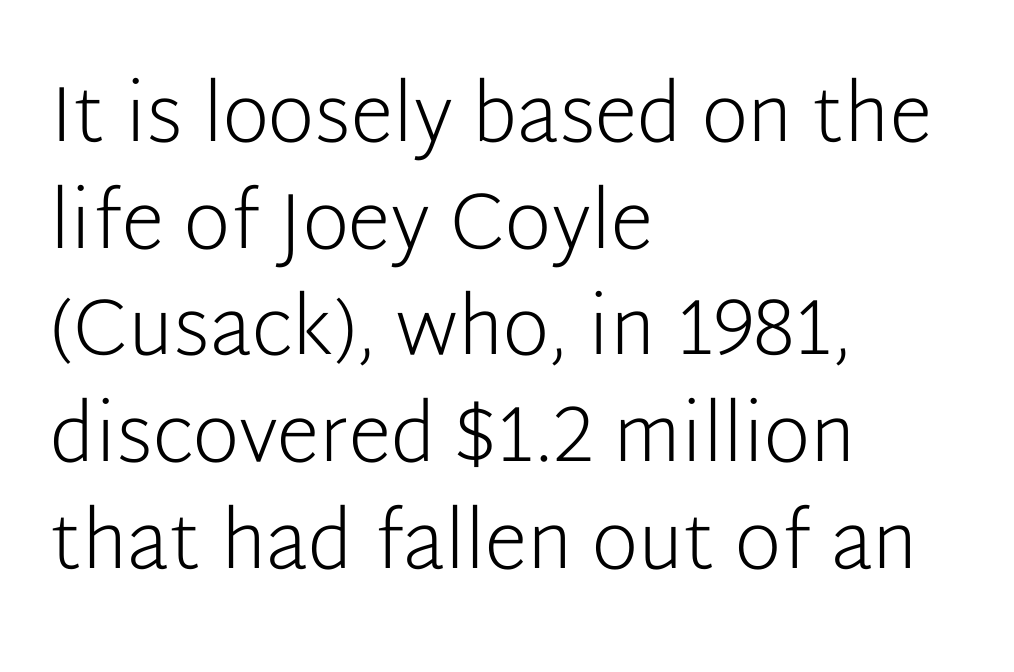
Q: Is the text bold? A: No.
Q: Is the text italic (slanted)? A: No, it is upright.
Q: Is the typeface a serif or a sans-serif typeface? A: Sans-serif.
Q: Is the text underlined? A: No.
Q: How is the paragraph aligned? A: Left-aligned.
Q: Is the spacing between letters normal or unusually wide? A: Normal.
Q: Is the spacing between lines tight, normal or loose? A: Normal.
Q: Width (condensed, normal, or wide)? A: Normal.
Q: Stroke contrast? A: Low.
Q: x-height? A: Medium.
Q: Monospaced? A: No.
